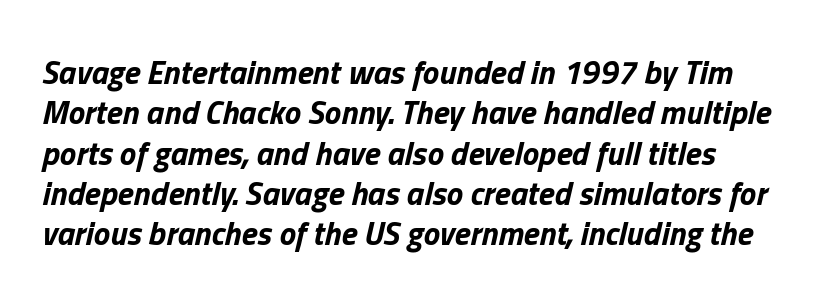
{"italic": "yes", "lean": "right", "slant_degrees": 13, "bold": "yes", "weight": "bold", "width": "normal", "stroke_contrast": "low", "x_height": "medium", "monospaced": "no", "underline": "no", "align": "left", "line_spacing_ratio": 1.22, "letter_spacing": "normal", "letter_spacing_em": 0.0, "glyph_px": 33}
